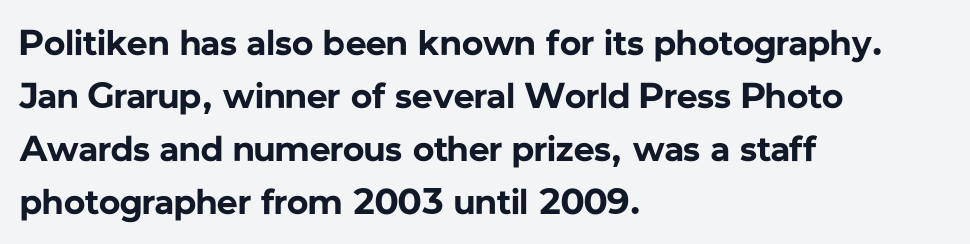
{"serif": "no", "italic": "no", "bold": "yes", "weight": "bold", "width": "normal", "stroke_contrast": "low", "x_height": "medium", "monospaced": "no", "underline": "no", "align": "left", "line_spacing": "normal", "line_spacing_ratio": 1.47, "letter_spacing": "normal", "letter_spacing_em": 0.0, "glyph_px": 36}
